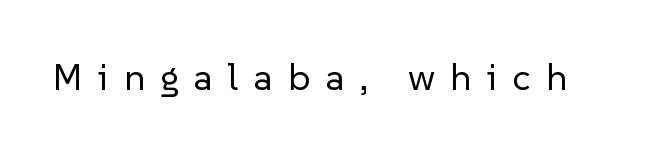
Q: Is the text bold? A: No.
Q: Is the text italic (slanted)? A: No, it is upright.
Q: Is the typeface a serif or a sans-serif typeface? A: Sans-serif.
Q: Is the text underlined? A: No.
Q: Is the spacing between letters normal or unusually wide? A: Unusually wide.
Q: Width (condensed, normal, or wide)? A: Normal.
Q: Stroke contrast? A: Low.
Q: x-height? A: Medium.
Q: Monospaced? A: No.
